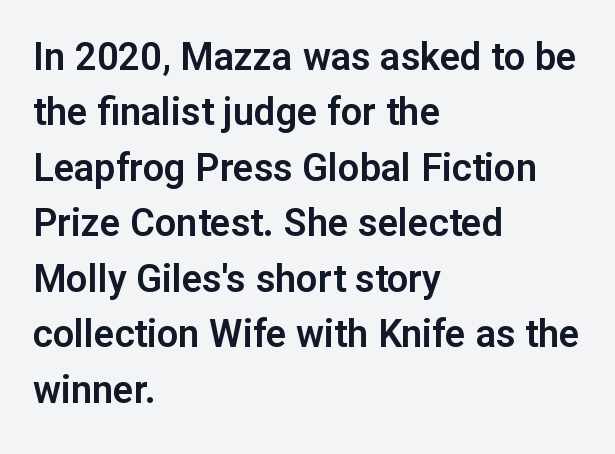
The image shows 38 px sans-serif type, upright; set left-aligned, normal line spacing (1.46x), normal letter spacing, not underlined; low stroke contrast and a medium x-height.
